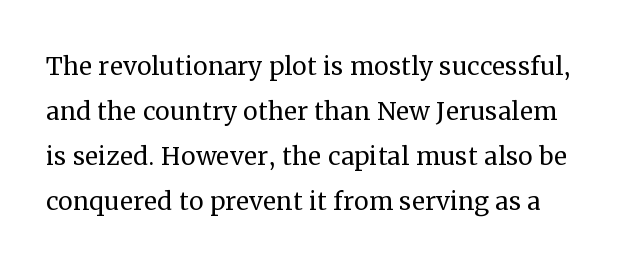
{"serif": "yes", "italic": "no", "bold": "no", "weight": "regular", "width": "normal", "stroke_contrast": "medium", "x_height": "medium", "monospaced": "no", "underline": "no", "line_spacing": "normal", "line_spacing_ratio": 1.36, "letter_spacing": "normal", "letter_spacing_em": 0.0, "glyph_px": 33}
